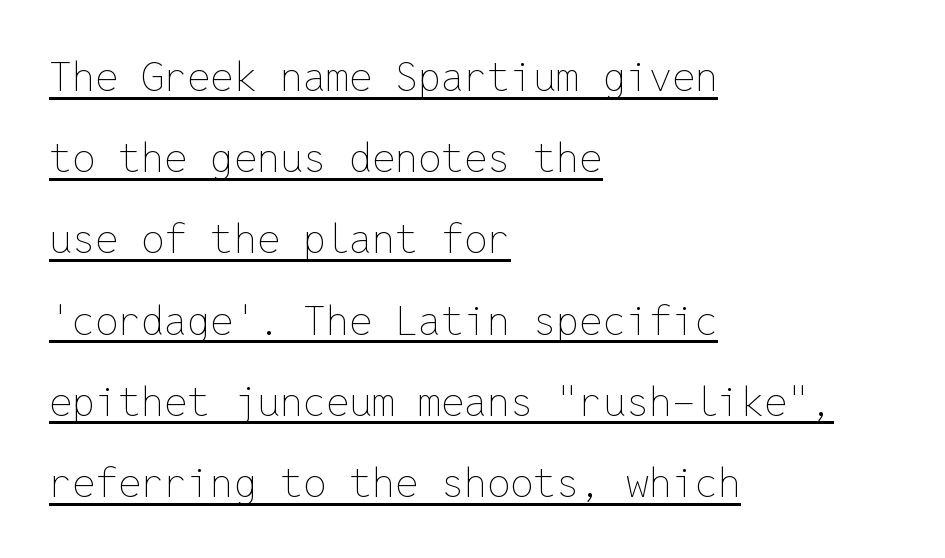
Airy leading. Default kerning and tracking; the words read as compact shapes. You could count columns in this text — the font is strictly monospaced. The letters stand upright; this is a roman face.
